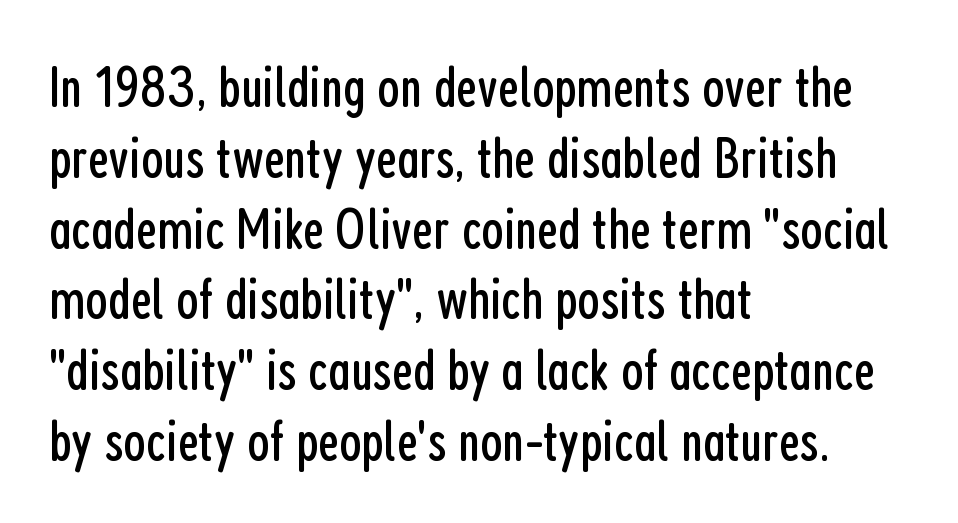
Where is the straight margin? On the left. Glance below the letters and you will spot only blank space. Is this a heavy cut? Hardly; it is regular or lighter. You can tell it's not italic because the verticals are truly vertical. Honestly, the letter spacing is just normal — you wouldn't notice it.
